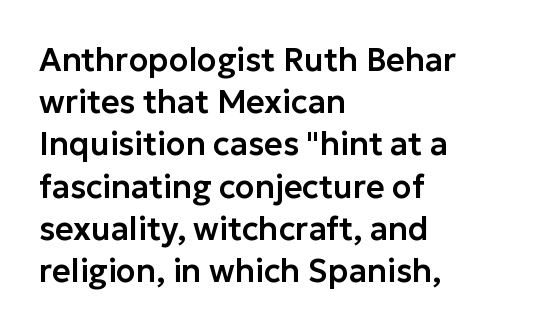
The image shows 32 px sans-serif type, upright; set left-aligned, normal line spacing (1.32x), normal letter spacing, not underlined; low stroke contrast and a medium x-height.
